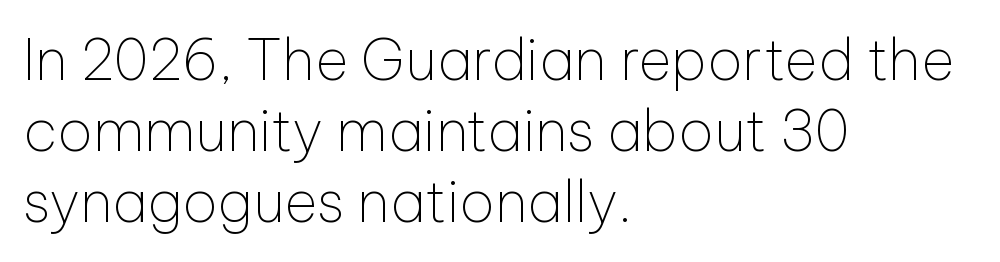
The image shows 57 px thin sans-serif type, upright; set left-aligned, normal line spacing (1.25x), normal letter spacing, not underlined; low stroke contrast and a medium x-height.
